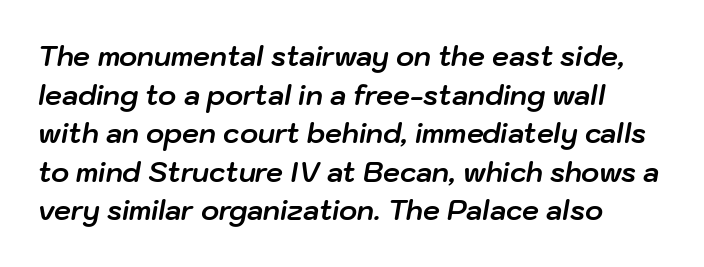
{"italic": "yes", "lean": "right", "slant_degrees": 10, "bold": "yes", "underline": "no", "align": "left", "line_spacing": "normal", "line_spacing_ratio": 1.43, "letter_spacing": "normal", "letter_spacing_em": 0.0, "glyph_px": 27}
